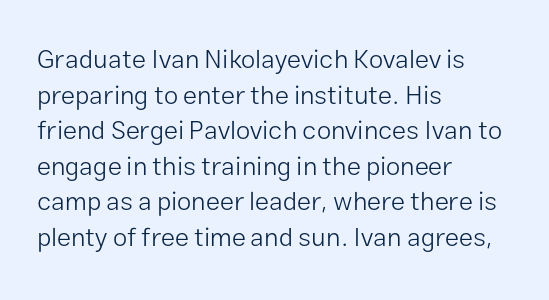
The line texture is even and compact thanks to regular tracking. Honestly, the row spacing looks completely unremarkable. Every row of glyphs begins at an identical x-position on the left. The letters stand straight up with perfectly vertical stems. Stroke thickness stays within the range of a standard reading face or lighter. Unmarked baselines from the first word to the last.
